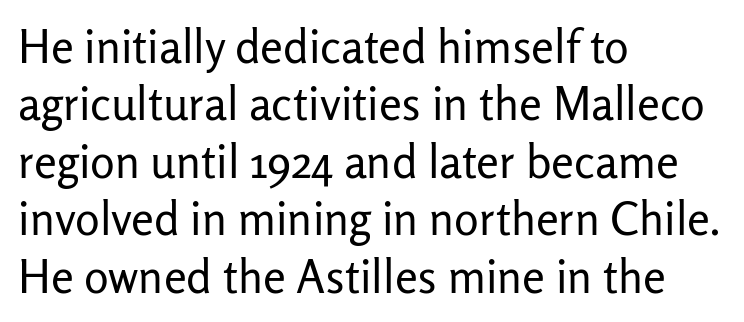
Q: Is the text bold? A: No.
Q: Is the text italic (slanted)? A: No, it is upright.
Q: Is the typeface a serif or a sans-serif typeface? A: Sans-serif.
Q: Is the text underlined? A: No.
Q: How is the paragraph aligned? A: Left-aligned.
Q: Is the spacing between letters normal or unusually wide? A: Normal.
Q: Is the spacing between lines tight, normal or loose? A: Normal.
Q: Width (condensed, normal, or wide)? A: Normal.
Q: Stroke contrast? A: Low.
Q: x-height? A: Medium.
Q: Monospaced? A: No.
